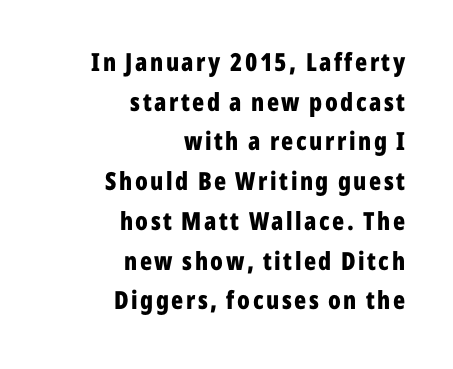
{"italic": "no", "bold": "yes", "underline": "no", "align": "right", "line_spacing": "normal", "line_spacing_ratio": 1.59, "glyph_px": 25}
